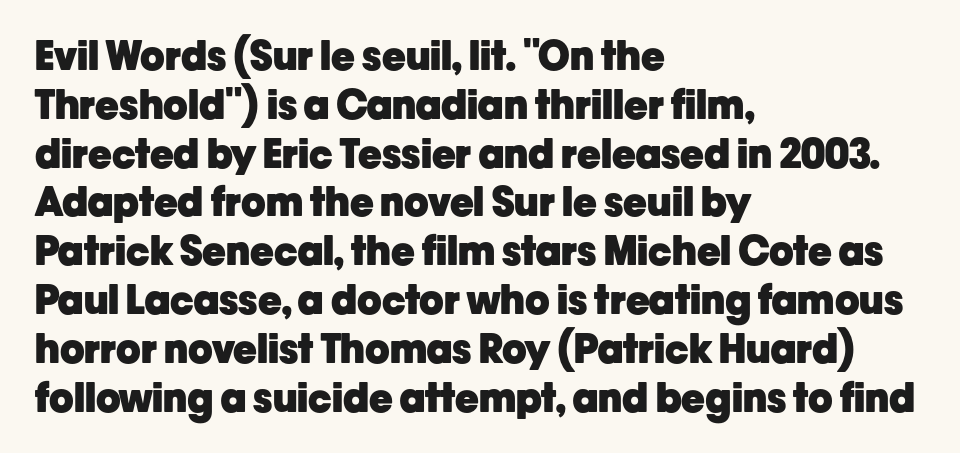
The image shows 40 px heavy sans-serif type, upright; set left-aligned, line spacing 1.22x, normal letter spacing, not underlined; low stroke contrast and a medium x-height.
